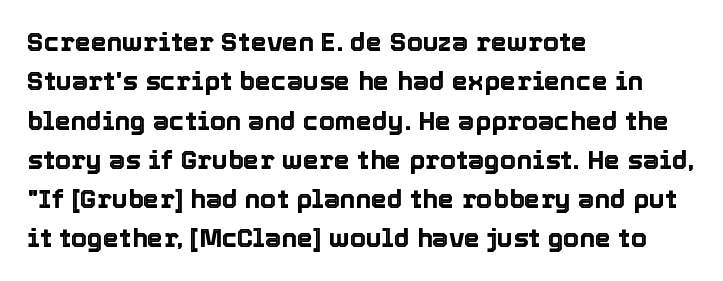
This rendering features lettering with no underline. Every row of glyphs begins at an identical x-position on the left. The leading is moderate, giving the passage an even texture. When letters stand straight like this, we call the style roman or upright.
